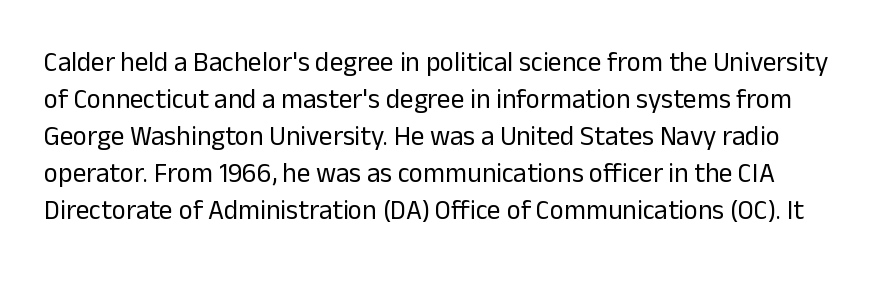
Students, observe: this is what conventionally led text looks like. Rule under the text: the space is simply empty. The letterforms sit shoulder to shoulder at normal distance. The letters look calm and open, with moderate or lighter stems. The lettering holds an erect, upright posture throughout.
